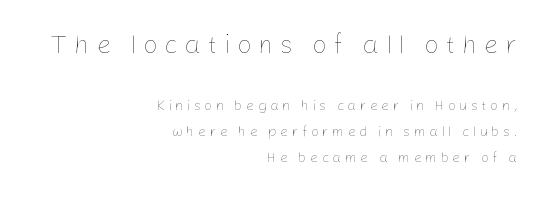
On a weight scale, this lands at 450 or below. Between one letter and the next there's a generous, obvious gap. Scale decreases going downward across the two blocks. Every stem runs plumb, perpendicular to the baseline.
